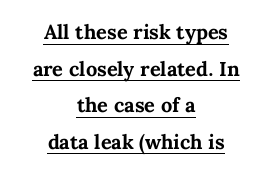
The image shows 20 px bold type, upright; set centered, line spacing 1.83x, normal letter spacing, underlined.
